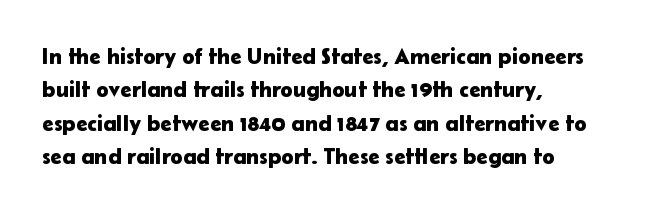
The image shows 23 px text type, upright; set left-aligned, normal line spacing (1.45x), normal letter spacing, not underlined.
